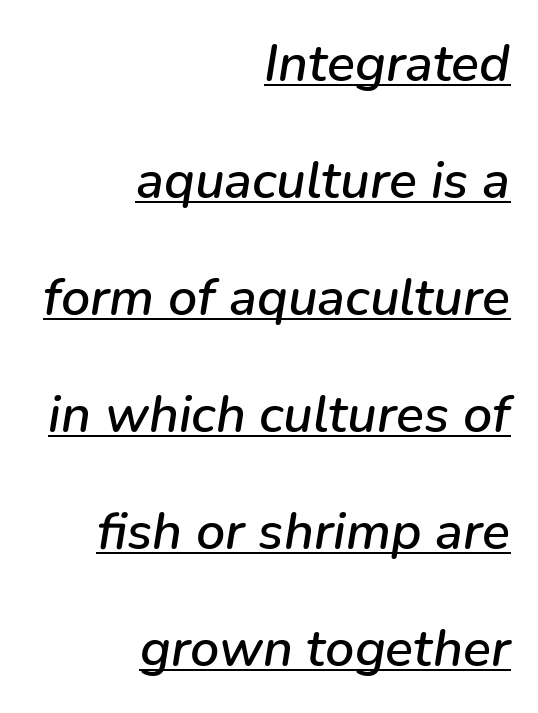
Line endings align vertically; line beginnings do not. Honestly, the underline is the first thing you notice here. A typesetter would call this proportional, since set widths differ per character. Glyph-to-glyph distance matches everyday printed text. Slanted lettering throughout. This sample trades compactness for vertical openness between lines.
